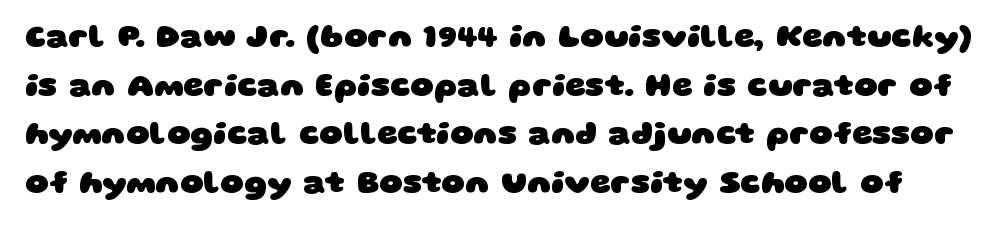
What kind of face is this? One without serifs — a sans. Words appear dense and cohesive because spacing is normal. Note the varied advance widths — an 'i' is clearly narrower than an 'm'. The space beneath each line is pristine and unruled.
